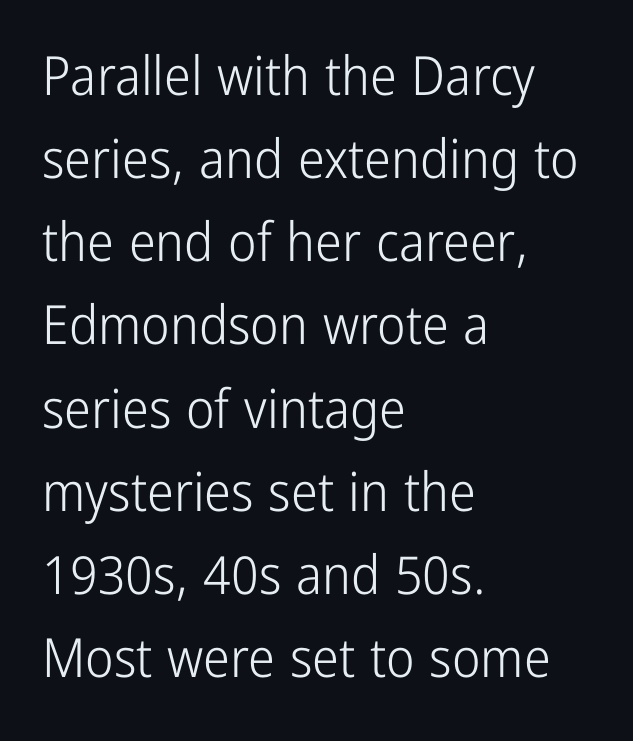
{"serif": "no", "italic": "no", "bold": "no", "weight": "light", "width": "condensed", "stroke_contrast": "low", "x_height": "medium", "monospaced": "no", "underline": "no", "align": "left", "line_spacing": "normal", "line_spacing_ratio": 1.54, "letter_spacing": "normal", "letter_spacing_em": 0.0, "glyph_px": 54}
